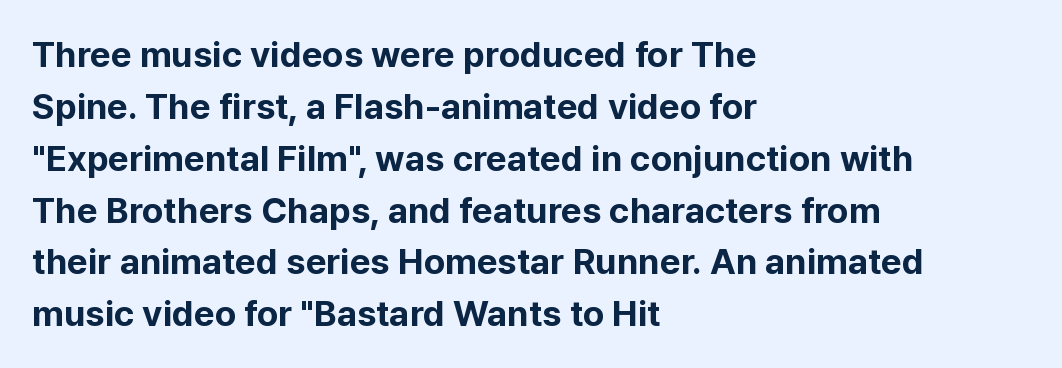
The image shows 36 px bold sans-serif type, upright; set left-aligned, normal line spacing (1.44x), normal letter spacing, not underlined; low stroke contrast and a medium x-height.
